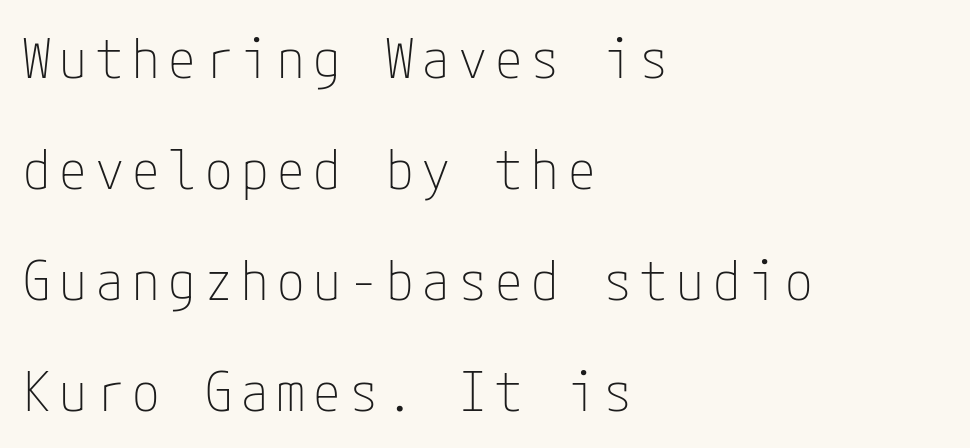
The image shows 55 px thin, condensed sans-serif type, upright; set left-aligned, loose line spacing (2.02x), not underlined; low stroke contrast and a medium x-height.
